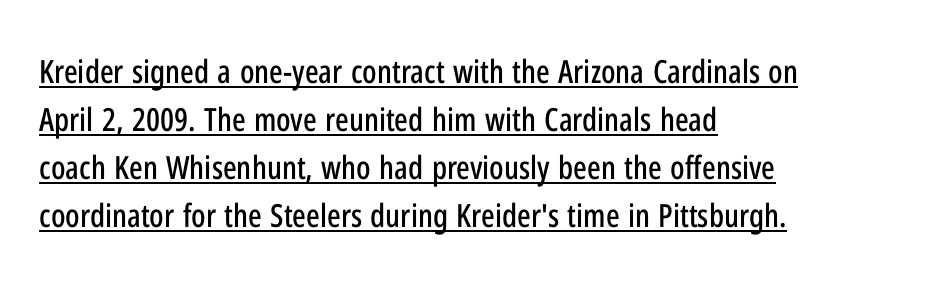
The passage shown stacks its lines at a standard gap. Does extra space separate the letters? No, they use regular spacing. Tall strokes in this sample are plumb rather than angled. These characters rest on top of a visible drawn line.
